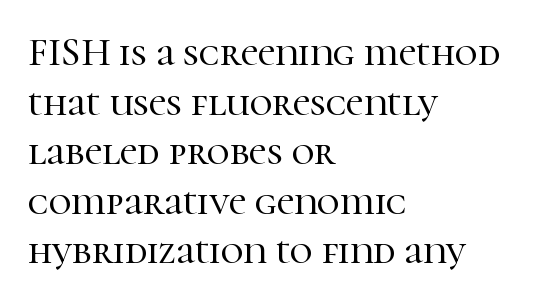
If you drew a ruler down the left edge, every line would touch it. The face used here is proportionally spaced, like ordinary book or web type. The passage shown stacks its lines at a standard gap. Students, note that the glyphs here touch the page at normal intervals. The area under the type is left untouched.
